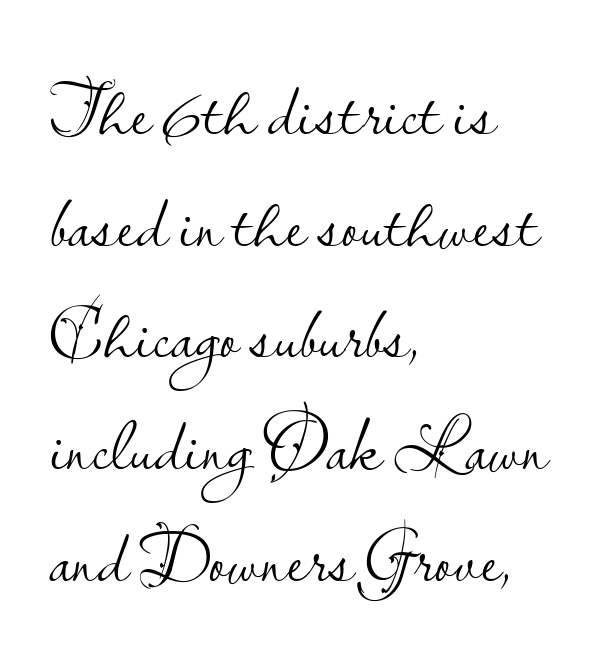
The glyphs are unaccompanied by any horizontal stroke below them. Line beginnings align vertically; line endings do not. Does extra space separate the letters? No, they use regular spacing. This block has exactly the height ordinary leading produces. The typesetting does not lean heavy: it is not bold. No feet cap the strokes, marking this as sans-serif type.
